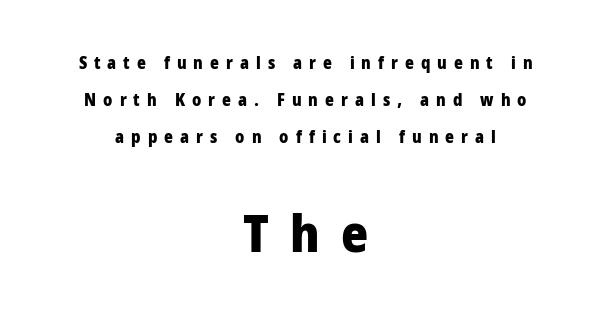
The image shows 52 px heavy sans-serif type, upright; set centered, loose line spacing (2.17x), unusually wide letter spacing (+0.41 em), not underlined; the second (bottom) block is 3.06x larger; low stroke contrast and a medium x-height.
